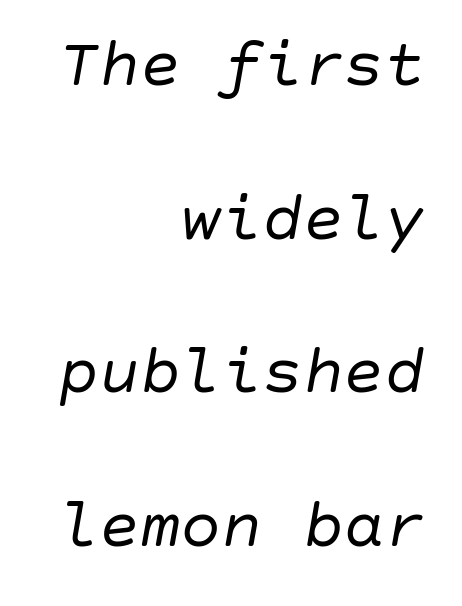
No word sits above an underline. The text carries the slant typical of an italic or oblique font. The horizontal fit of the characters is conventional and even. Line spacing here is loose. Does the copy run flush right? Yes — the right margin is perfectly even. Ink coverage per letter is moderate at most.
